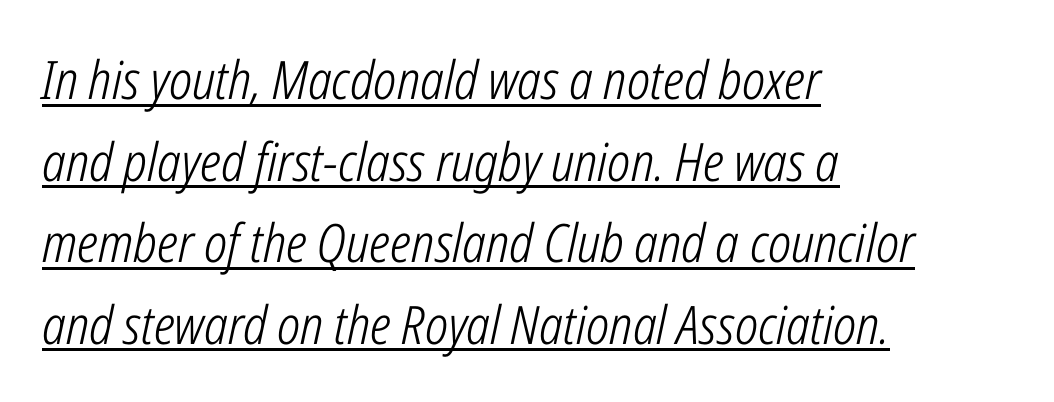
The image shows 53 px light, condensed type, italic (leaning right); set left-aligned, normal line spacing (1.54x), normal letter spacing, underlined; low stroke contrast and a medium x-height.
